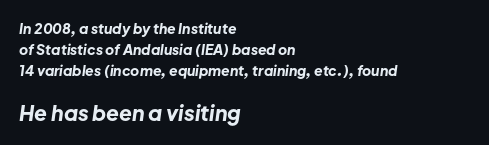
Designer's note — italics engaged. Its strokes are broad and dark, the hallmark of bold type. How would I describe the line gaps? Plain and ordinary. Clear beneath every line of the passage. The composition opens small and finishes big.
